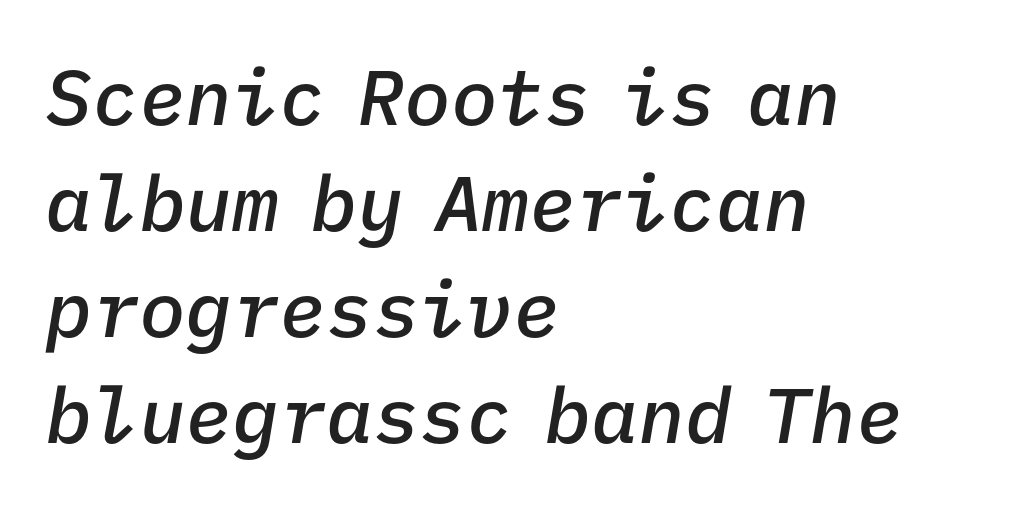
The image shows 78 px semibold type, italic (leaning right), monospaced; set left-aligned, normal line spacing (1.36x), normal letter spacing, not underlined; low stroke contrast and a medium x-height.
